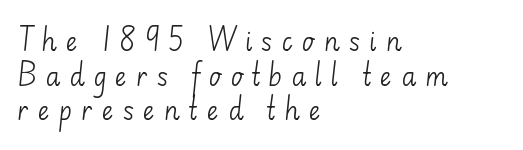
The face used here is rendered with a markedly widened letterfit. Stroke mass is kept to a normal reading level or below. Any mark beneath the type? The region is blank.
